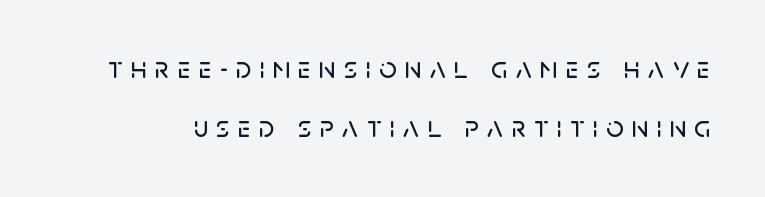
Q: Is the text italic (slanted)? A: No, it is upright.
Q: Is the typeface a serif or a sans-serif typeface? A: Sans-serif.
Q: Is the text underlined? A: No.
Q: Is the spacing between letters normal or unusually wide? A: Unusually wide.
Q: Is the spacing between lines tight, normal or loose? A: Loose.
Q: Width (condensed, normal, or wide)? A: Normal.
Q: Stroke contrast? A: Low.
Q: x-height? A: Large.
Q: Monospaced? A: No.
